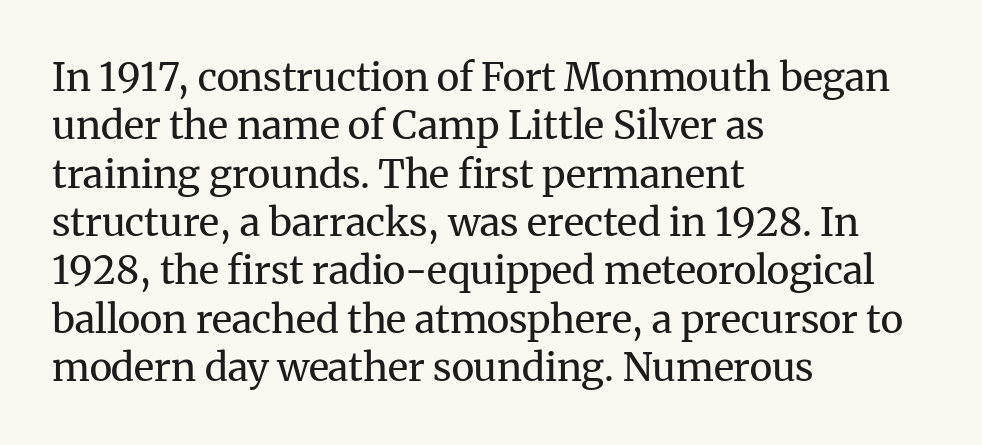
The image shows 39 px regular-weight serif type, upright; set left-aligned, line spacing 1.24x, normal letter spacing, not underlined; medium stroke contrast and a medium x-height.
